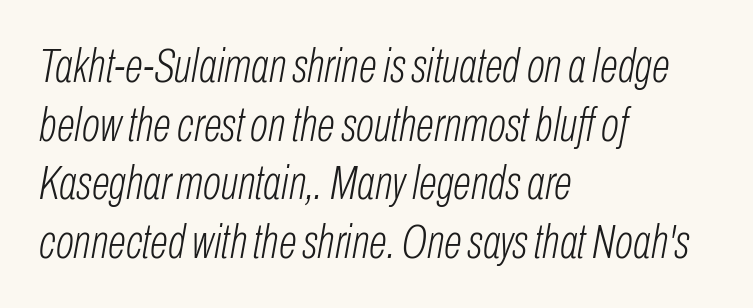
Plain, unruled lines of type. Would a proofreader flag this as italicized? Yes. Stroke mass is kept to a normal reading level or below. You could not count columns in this text — the font is proportionally spaced. Compared with typical body copy, the letter spacing here is the same. A classic flush-left, rag-right setting is used for this passage.
